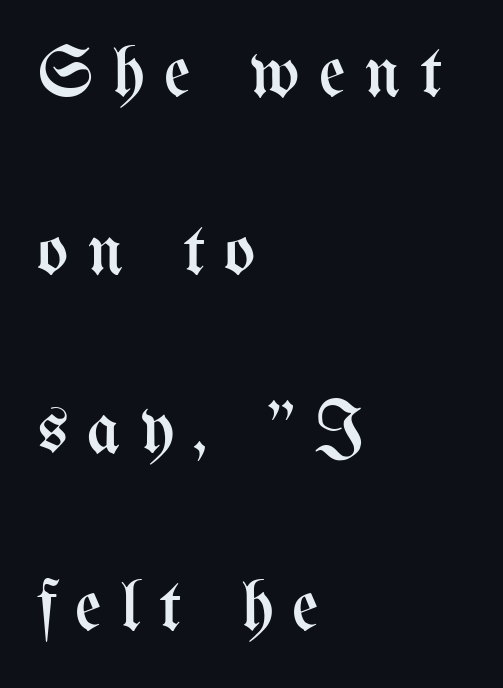
{"italic": "no", "bold": "no", "weight": "regular", "width": "condensed", "stroke_contrast": "medium", "x_height": "medium", "monospaced": "no", "underline": "no", "align": "left", "line_spacing": "loose", "line_spacing_ratio": 2.44, "letter_spacing": "wide", "letter_spacing_em": 0.26, "glyph_px": 73}
